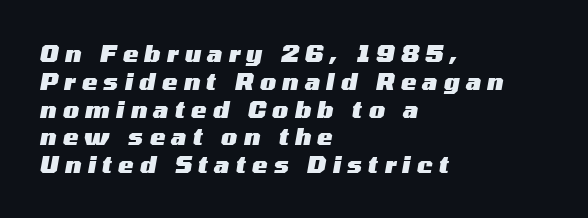
Q: Is the text bold? A: Yes.
Q: Is the text italic (slanted)? A: Yes, it leans right by about 10 degrees.
Q: Is the text underlined? A: No.
Q: How is the paragraph aligned? A: Left-aligned.
Q: Is the spacing between letters normal or unusually wide? A: Unusually wide.
